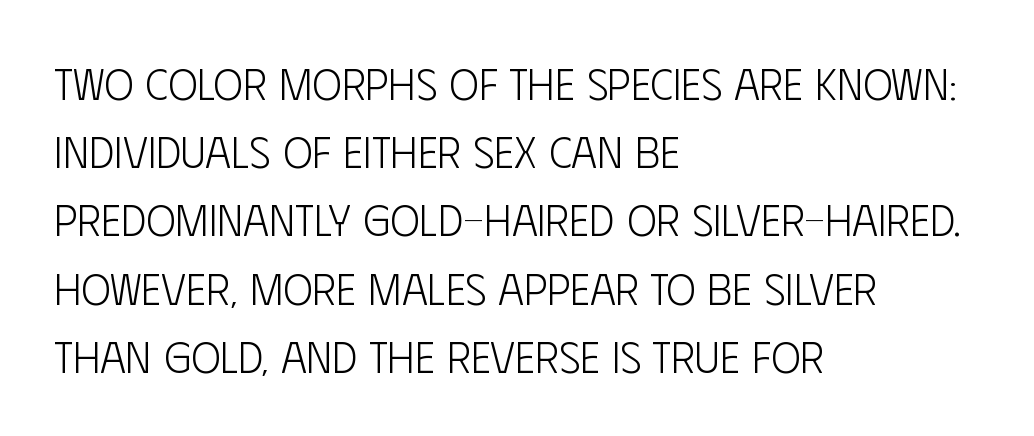
Q: Is the text bold? A: No.
Q: Is the text italic (slanted)? A: No, it is upright.
Q: Is the typeface a serif or a sans-serif typeface? A: Sans-serif.
Q: Is the text underlined? A: No.
Q: How is the paragraph aligned? A: Left-aligned.
Q: Is the spacing between letters normal or unusually wide? A: Normal.
Q: Is the spacing between lines tight, normal or loose? A: Normal.
Q: Width (condensed, normal, or wide)? A: Condensed.
Q: Stroke contrast? A: Low.
Q: x-height? A: Large.
Q: Monospaced? A: No.
